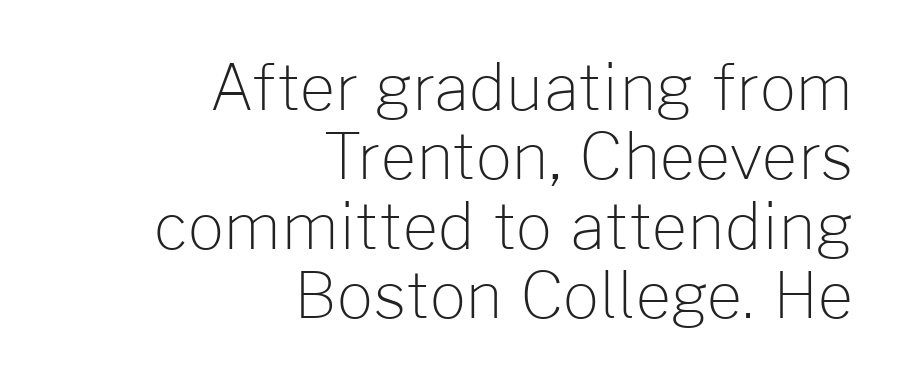
Spacing verdict: proportional, widths tailored to each character. This reads as an unemphasized weight, regular at the heaviest. The designer dialed line spacing down below the default. A typesetter would mark this as roman, not italic.
